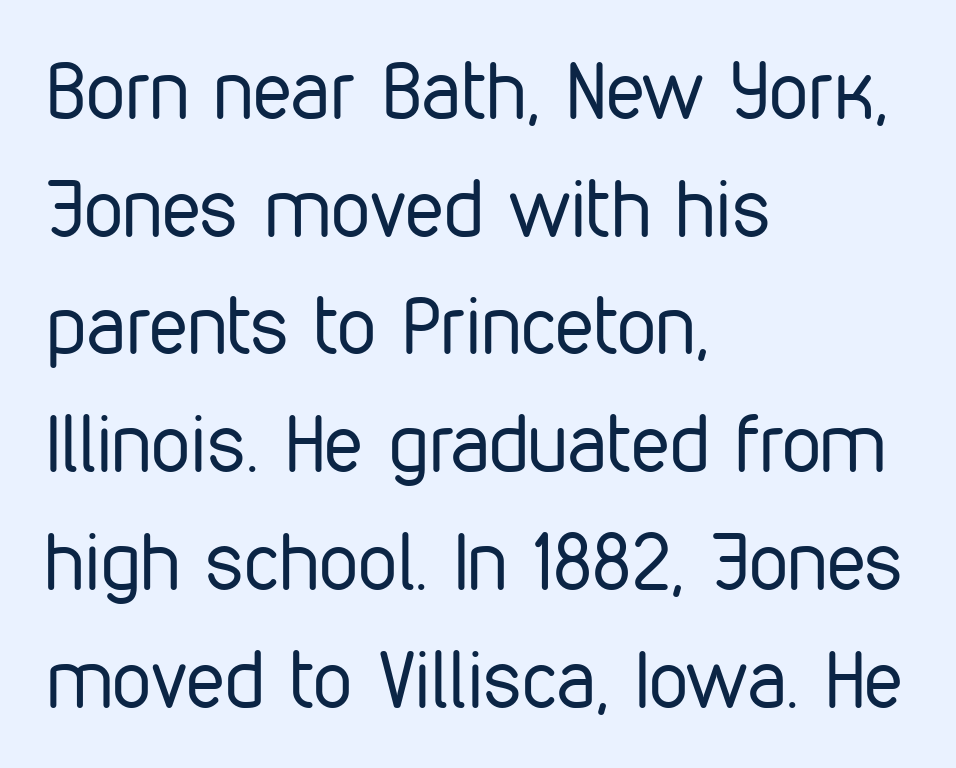
Q: Is the text bold? A: No.
Q: Is the text italic (slanted)? A: No, it is upright.
Q: Is the typeface a serif or a sans-serif typeface? A: Sans-serif.
Q: Is the text underlined? A: No.
Q: How is the paragraph aligned? A: Left-aligned.
Q: Is the spacing between letters normal or unusually wide? A: Normal.
Q: Is the spacing between lines tight, normal or loose? A: Normal.
Q: Width (condensed, normal, or wide)? A: Condensed.
Q: Stroke contrast? A: Low.
Q: x-height? A: Medium.
Q: Monospaced? A: No.
